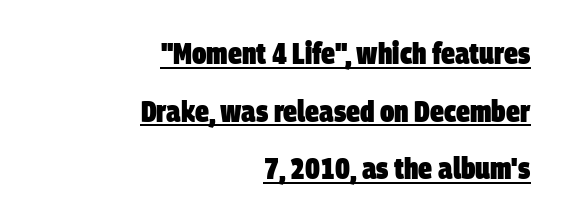
This is underlined copy, the kind a proofreader might mark for attention. Teacher's note: observe the even right margin — that is flush-right alignment. How heavy is the stroke? Heavy — this is a bold. The rendering uses natural spacing where letterforms have individual widths.
